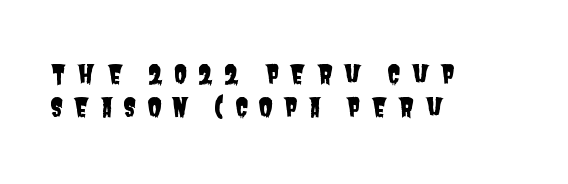
The image shows 26 px text type; set left-aligned, normal line spacing (1.26x), unusually wide letter spacing (+0.41 em), not underlined.
